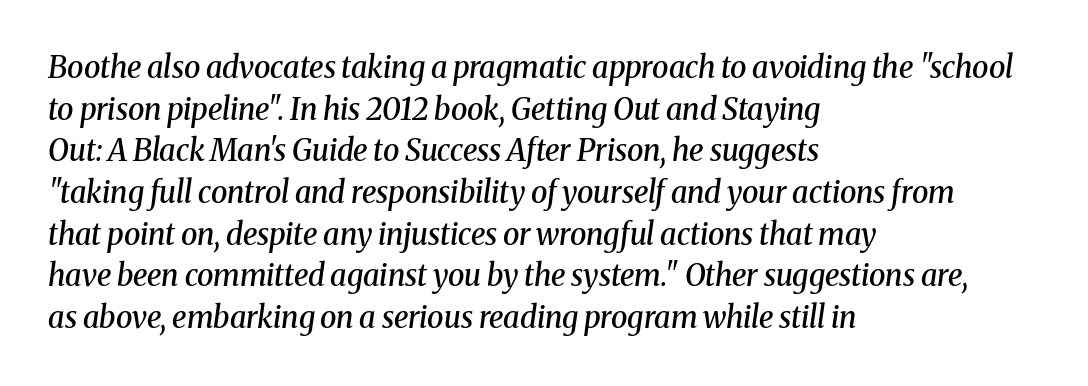
Q: Is the text bold? A: Semi-bold.
Q: Is the text italic (slanted)? A: Yes, it leans right by about 8 degrees.
Q: Is the typeface a serif or a sans-serif typeface? A: Serif.
Q: Is the text underlined? A: No.
Q: How is the paragraph aligned? A: Left-aligned.
Q: Is the spacing between letters normal or unusually wide? A: Normal.
Q: Is the spacing between lines tight, normal or loose? A: Normal.
Q: Width (condensed, normal, or wide)? A: Normal.
Q: Stroke contrast? A: Medium.
Q: x-height? A: Medium.
Q: Monospaced? A: No.
